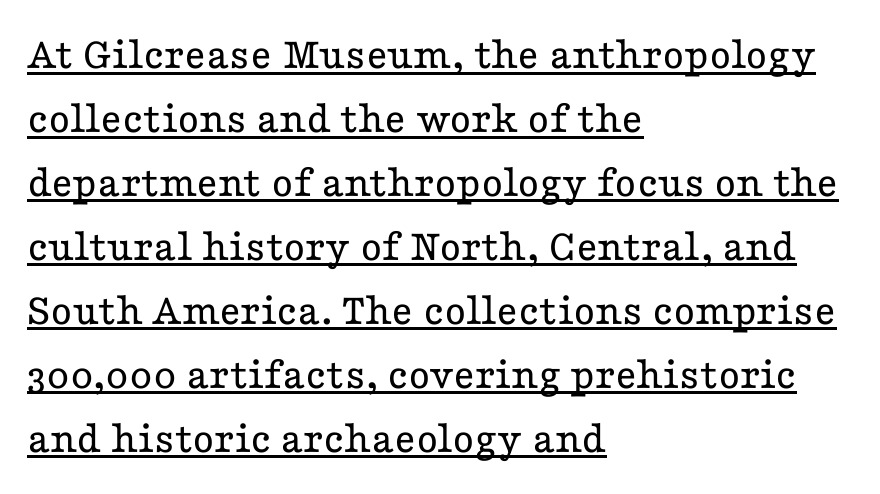
{"serif": "yes", "italic": "no", "bold": "no", "weight": "regular", "width": "wide", "stroke_contrast": "low", "x_height": "medium", "monospaced": "no", "underline": "yes", "align": "left", "line_spacing": "normal", "line_spacing_ratio": 1.39, "letter_spacing": "normal", "letter_spacing_em": 0.0, "glyph_px": 46}
